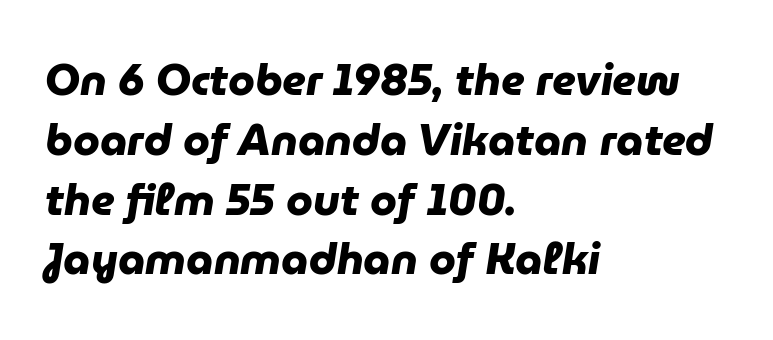
{"serif": "no", "bold": "yes", "weight": "heavy", "width": "normal", "stroke_contrast": "low", "x_height": "medium", "monospaced": "no", "underline": "no", "align": "left", "line_spacing": "normal", "line_spacing_ratio": 1.39, "letter_spacing": "normal", "letter_spacing_em": 0.0, "glyph_px": 43}
